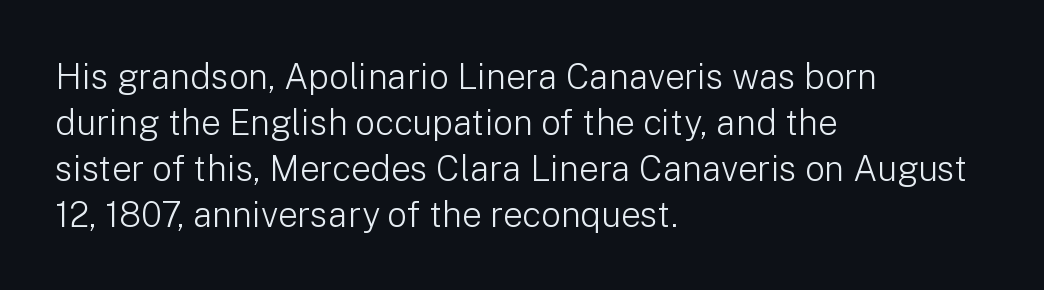
{"serif": "no", "italic": "no", "bold": "no", "weight": "light", "width": "normal", "stroke_contrast": "low", "x_height": "medium", "monospaced": "no", "underline": "no", "align": "left", "line_spacing": "normal", "line_spacing_ratio": 1.31, "letter_spacing": "normal", "letter_spacing_em": 0.0, "glyph_px": 35}
